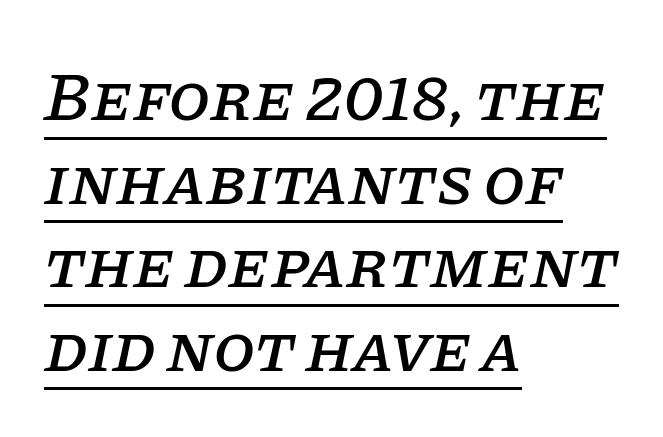
This sample is left-justified, so line endings fall wherever the words run out. Short note: letters normally spaced. Font category for this specimen: serif. You could not count columns in this text — the font is proportionally spaced. Emphasis-style slanted type is in use. The string is rendered with underlining switched on.
